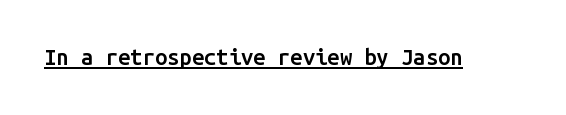
Q: Is the text bold? A: Semi-bold.
Q: Is the text italic (slanted)? A: No, it is upright.
Q: Is the text underlined? A: Yes.
Q: Is the spacing between letters normal or unusually wide? A: Normal.
